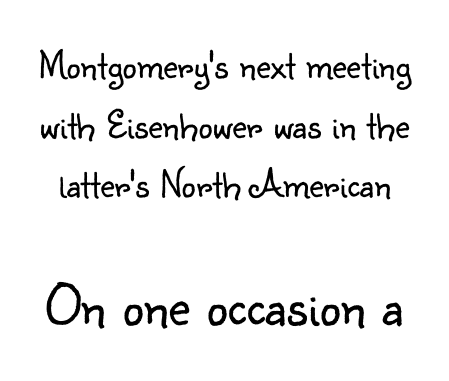
The emphasis by scale lands on block number two, below. The typography opts for an upright posture over an oblique one. Honestly, there is no underline to notice here at all. The glyphs in this specimen are sans serif. These glyphs show unthickened strokes, regular width or finer. You could not count columns in this text — the font is proportionally spaced.
